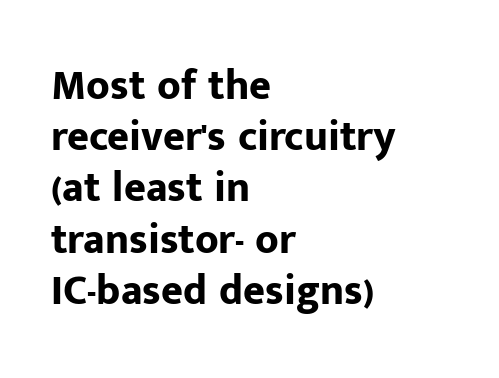
The passage is arranged the way most books set body copy — flush left. Nobody drew a line under any word here. Summary of weight: heavy, a full bold. Typographically, this falls in the sans-serif category. Italic? Not at all — the glyphs are vertical.
